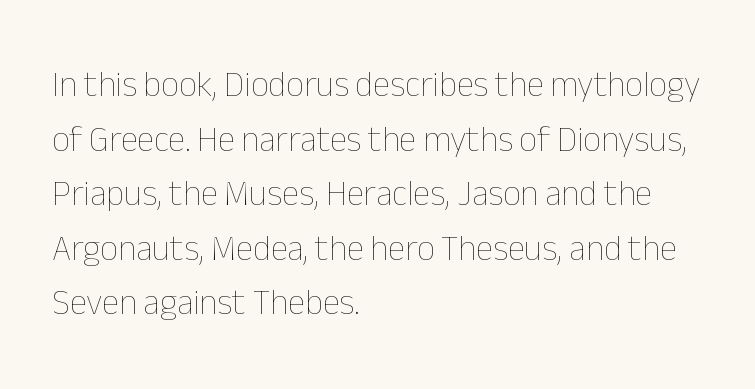
Q: Is the text bold? A: No.
Q: Is the text italic (slanted)? A: No, it is upright.
Q: Is the text underlined? A: No.
Q: How is the paragraph aligned? A: Left-aligned.
Q: Is the spacing between letters normal or unusually wide? A: Normal.
Q: Is the spacing between lines tight, normal or loose? A: Normal.
Q: Width (condensed, normal, or wide)? A: Normal.
Q: Stroke contrast? A: Low.
Q: x-height? A: Medium.
Q: Monospaced? A: No.
